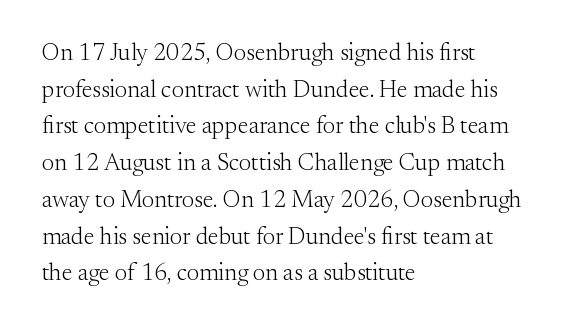
{"italic": "no", "bold": "no", "underline": "no", "align": "left", "line_spacing": "normal", "line_spacing_ratio": 1.53, "letter_spacing": "normal", "letter_spacing_em": 0.0, "glyph_px": 24}
